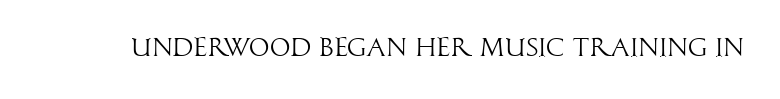
A roman cut, with each character standing at attention. Decoration check: the copy has no underline. The gaps between neighbouring characters are ordinary and unremarkable. Bold? No — there's no thickening of the strokes.
